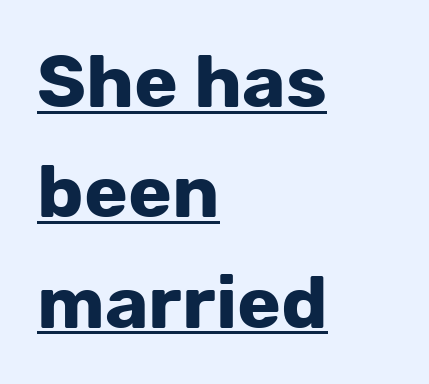
Q: Is the text bold? A: Yes.
Q: Is the text italic (slanted)? A: No, it is upright.
Q: Is the typeface a serif or a sans-serif typeface? A: Sans-serif.
Q: Is the text underlined? A: Yes.
Q: How is the paragraph aligned? A: Left-aligned.
Q: Is the spacing between letters normal or unusually wide? A: Normal.
Q: Is the spacing between lines tight, normal or loose? A: Normal.
Q: Width (condensed, normal, or wide)? A: Normal.
Q: Stroke contrast? A: Low.
Q: x-height? A: Medium.
Q: Monospaced? A: No.
